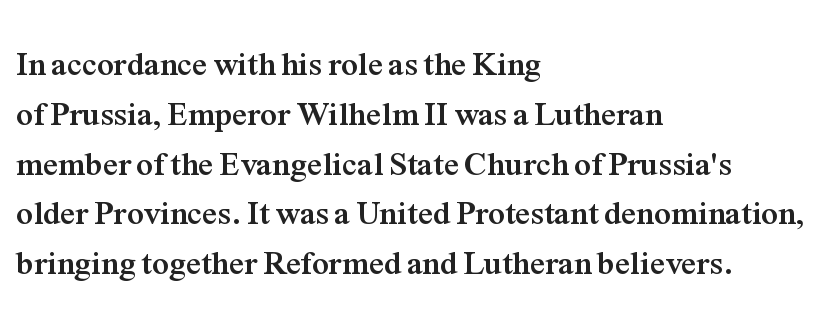
{"serif": "yes", "italic": "no", "bold": "yes", "weight": "semibold", "width": "normal", "stroke_contrast": "medium", "x_height": "medium", "monospaced": "no", "underline": "no", "align": "left", "line_spacing": "normal", "line_spacing_ratio": 1.51, "letter_spacing": "normal", "letter_spacing_em": 0.0, "glyph_px": 33}
